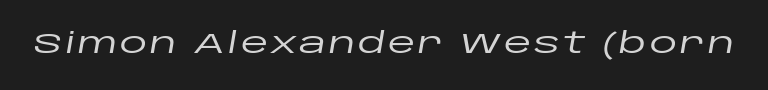
The image shows 28 px wide type, italic (leaning right); set not underlined; low stroke contrast and a large x-height.
